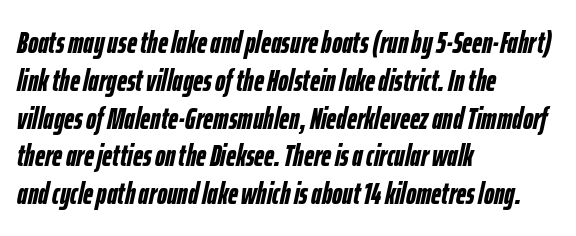
Q: Is the text bold? A: Yes.
Q: Is the text italic (slanted)? A: Yes, it leans right by about 12 degrees.
Q: Is the text underlined? A: No.
Q: How is the paragraph aligned? A: Left-aligned.
Q: Is the spacing between letters normal or unusually wide? A: Normal.
Q: Width (condensed, normal, or wide)? A: Condensed.
Q: Stroke contrast? A: Low.
Q: x-height? A: Medium.
Q: Monospaced? A: No.
